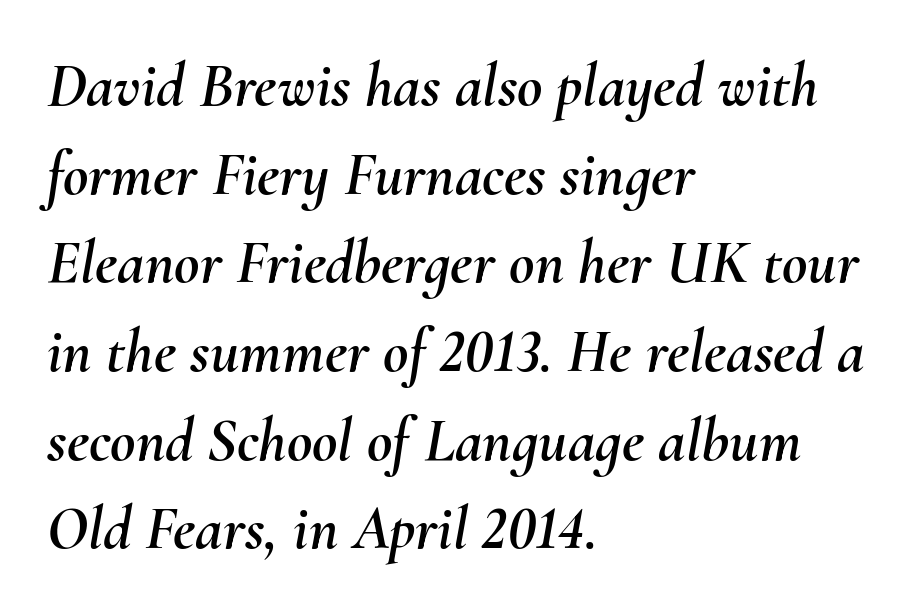
The image shows 62 px text type, italic (leaning right); set left-aligned, normal line spacing (1.43x), normal letter spacing, not underlined; medium stroke contrast and a small x-height.
